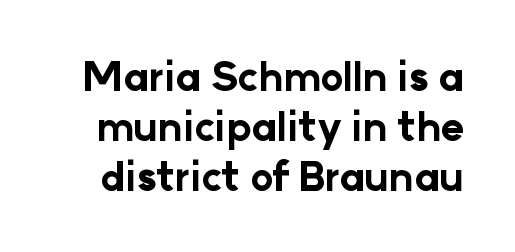
Q: Is the text bold? A: Yes.
Q: Is the text italic (slanted)? A: No, it is upright.
Q: Is the typeface a serif or a sans-serif typeface? A: Sans-serif.
Q: Is the text underlined? A: No.
Q: Is the spacing between letters normal or unusually wide? A: Normal.
Q: Is the spacing between lines tight, normal or loose? A: Normal.
Q: Width (condensed, normal, or wide)? A: Normal.
Q: Stroke contrast? A: Low.
Q: x-height? A: Medium.
Q: Monospaced? A: No.
